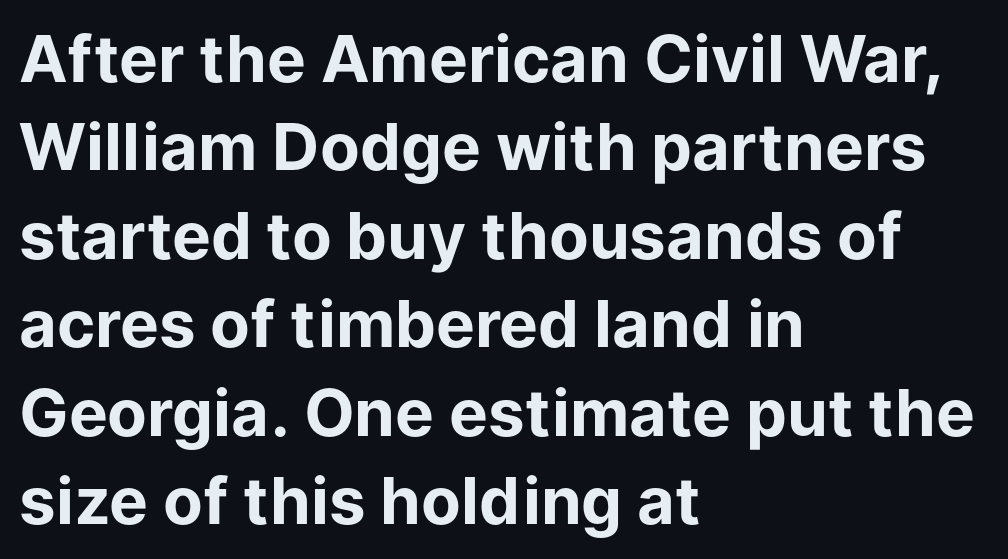
{"serif": "no", "italic": "no", "bold": "yes", "weight": "bold", "width": "normal", "stroke_contrast": "low", "x_height": "medium", "monospaced": "no", "underline": "no", "align": "left", "line_spacing": "normal", "line_spacing_ratio": 1.36, "letter_spacing": "normal", "letter_spacing_em": 0.0, "glyph_px": 65}
